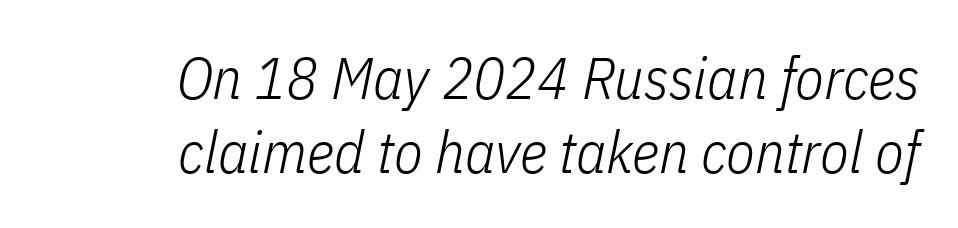
Q: Is the text bold? A: No.
Q: Is the text italic (slanted)? A: Yes, it leans right by about 11 degrees.
Q: Is the text underlined? A: No.
Q: How is the paragraph aligned? A: Right-aligned.
Q: Is the spacing between letters normal or unusually wide? A: Normal.
Q: Is the spacing between lines tight, normal or loose? A: Normal.
Q: Width (condensed, normal, or wide)? A: Condensed.
Q: Stroke contrast? A: Low.
Q: x-height? A: Medium.
Q: Monospaced? A: No.
